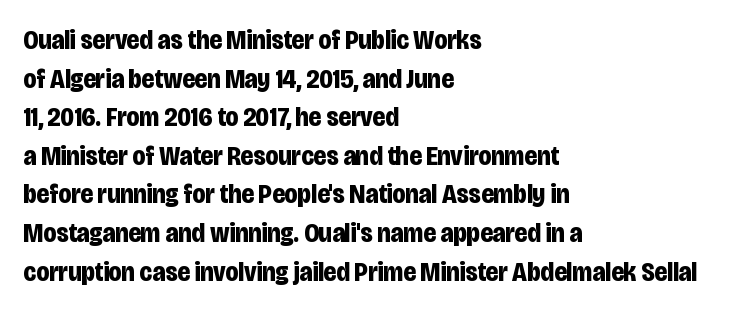
Q: Is the text bold? A: Yes.
Q: Is the text italic (slanted)? A: No, it is upright.
Q: Is the text underlined? A: No.
Q: How is the paragraph aligned? A: Left-aligned.
Q: Is the spacing between letters normal or unusually wide? A: Normal.
Q: Is the spacing between lines tight, normal or loose? A: Normal.
